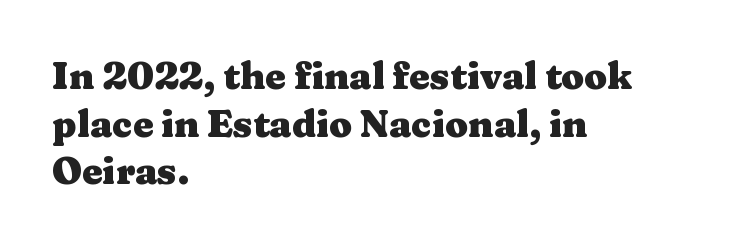
The image shows 37 px heavy, wide serif type, upright; set left-aligned, normal line spacing (1.29x), normal letter spacing, not underlined; medium stroke contrast and a medium x-height.
